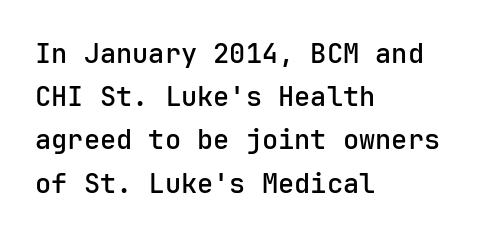
Letter spacing: default. The rendering uses a semibold face; strokes are thickened but not to full bold. Visually the block forms a straight wall on the left and a jagged coastline on the right. The foot of each line stays bare and open.
